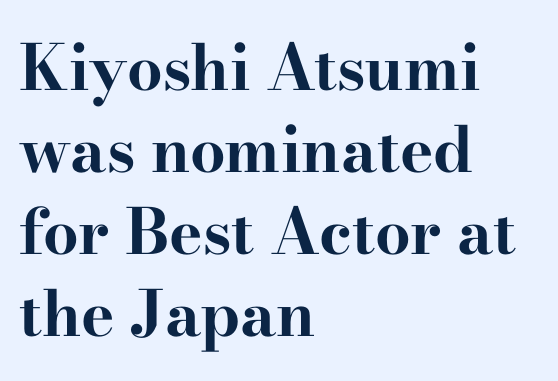
The image shows 63 px bold, wide serif type, upright; set left-aligned, normal line spacing (1.3x), normal letter spacing, not underlined; high stroke contrast and a small x-height.
